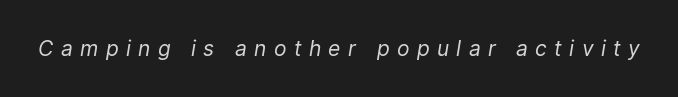
The image shows 21 px text type, italic (leaning right); set unusually wide letter spacing (+0.35 em), not underlined.
